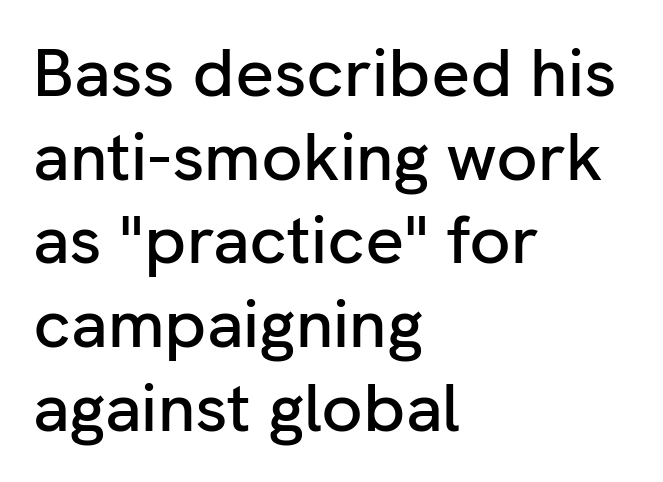
Letterform terminals end flat and unadorned throughout the passage. Proportional: the letters do not fall into vertical columns. The letters stand straight up with perfectly vertical stems. Descender tails drop into unmarked territory. Leftover space on each line is placed entirely after the last word. Look at the tracking — it's just the regular setting, nothing added.
